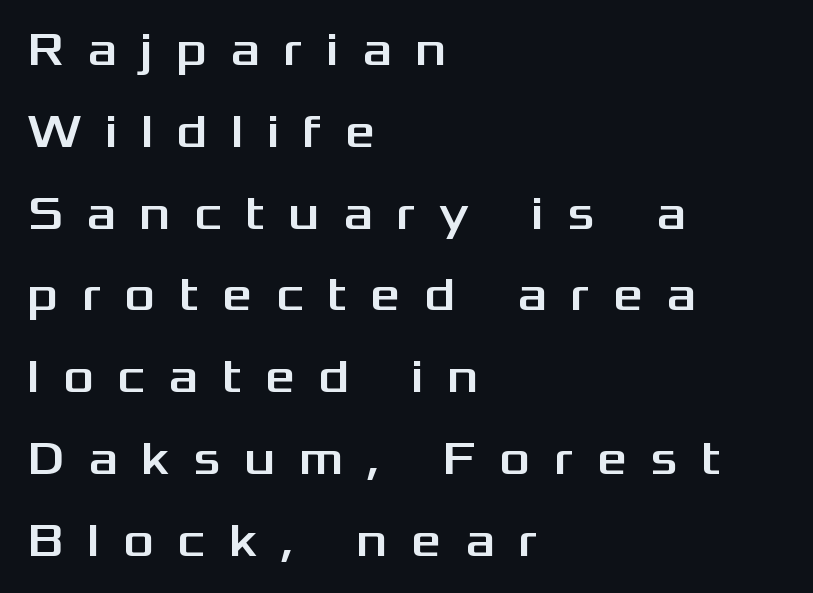
{"serif": "no", "italic": "no", "width": "wide", "stroke_contrast": "medium", "x_height": "medium", "monospaced": "no", "underline": "no", "align": "left", "line_spacing_ratio": 1.74, "letter_spacing": "wide", "letter_spacing_em": 0.5, "glyph_px": 47}
